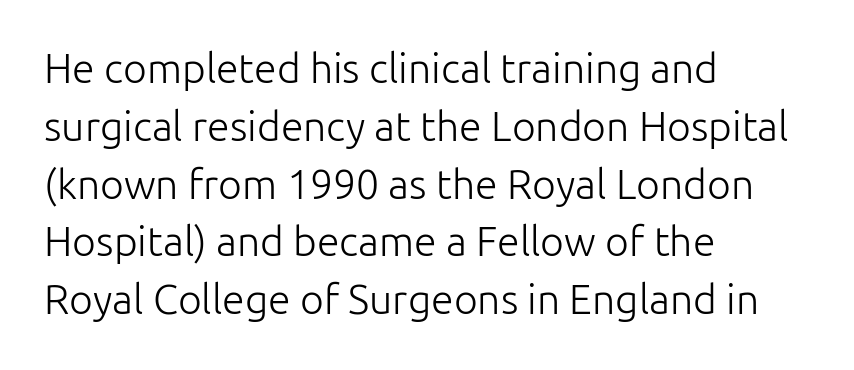
The rendering uses natural spacing where letterforms have individual widths. Weight: in the light-to-regular range. The text was rendered using a sans face with plain stroke endings. Compared with typical body copy, the letter spacing here is the same. Short and long lines alike share a common starting point at left. Type without underlining.
